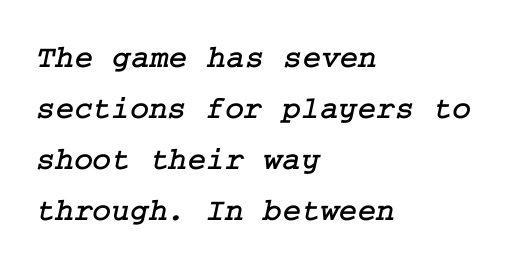
The text block is weighted toward the left margin, trailing off unevenly rightward. Has an underline been added? It has not. The rendering uses a moderate line-height, typical for paragraphs. Nothing unusual about the tracking: characters are spaced as the font intends.
